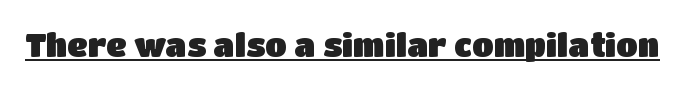
Inter-character spacing is left at the font's built-in metrics. The rendering shows plain stroke endings on the letterforms — a sans-serif design. In terms of posture, this sample is upright. Each letter keeps its own natural width here, so spacing adapts to shape.
